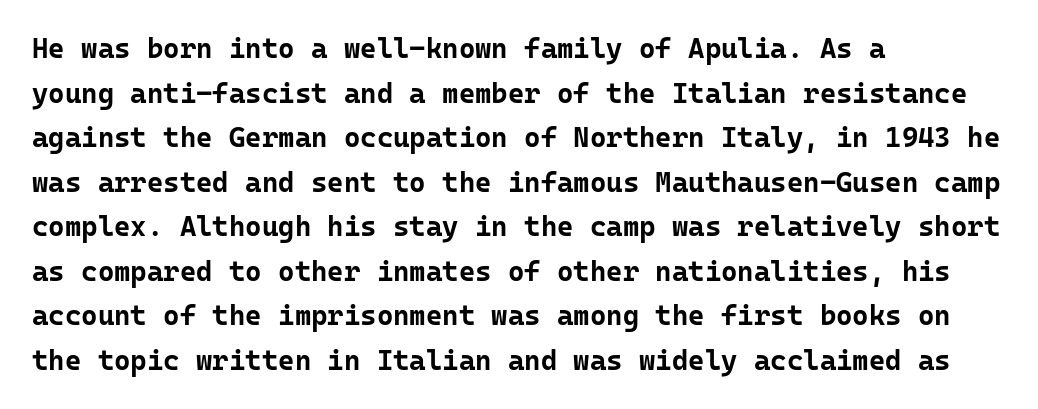
{"serif": "no", "italic": "no", "bold": "yes", "weight": "bold", "width": "normal", "stroke_contrast": "low", "x_height": "medium", "monospaced": "yes", "underline": "no", "align": "left", "line_spacing": "normal", "line_spacing_ratio": 1.59, "letter_spacing": "normal", "letter_spacing_em": 0.0, "glyph_px": 28}
